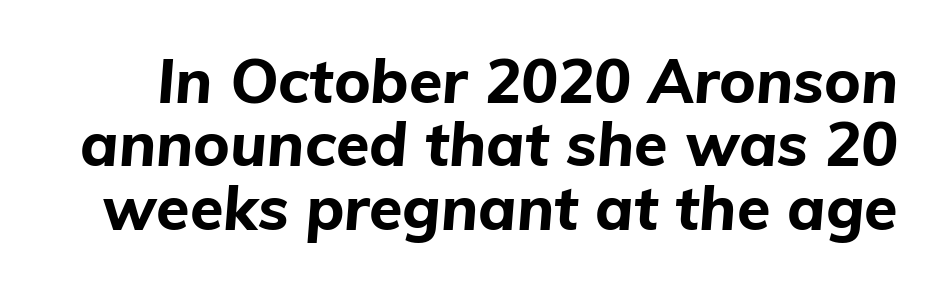
{"italic": "yes", "lean": "right", "slant_degrees": 5, "bold": "yes", "weight": "bold", "width": "normal", "stroke_contrast": "low", "x_height": "medium", "monospaced": "no", "underline": "no", "line_spacing": "tight", "line_spacing_ratio": 1.04, "letter_spacing": "normal", "letter_spacing_em": 0.0, "glyph_px": 61}
